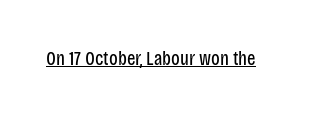
The image shows 20 px text type, upright; set normal letter spacing, underlined.
